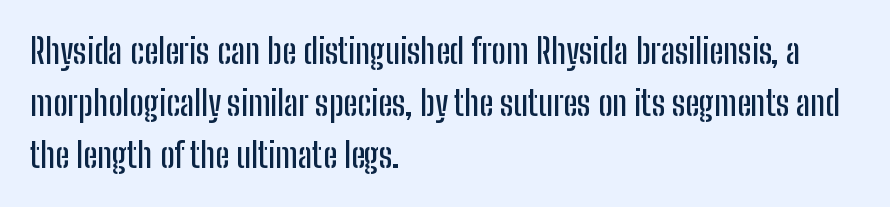
{"serif": "no", "italic": "no", "width": "condensed", "stroke_contrast": "low", "x_height": "medium", "monospaced": "no", "underline": "no", "align": "left", "line_spacing": "normal", "line_spacing_ratio": 1.53, "letter_spacing": "normal", "letter_spacing_em": 0.0, "glyph_px": 34}
